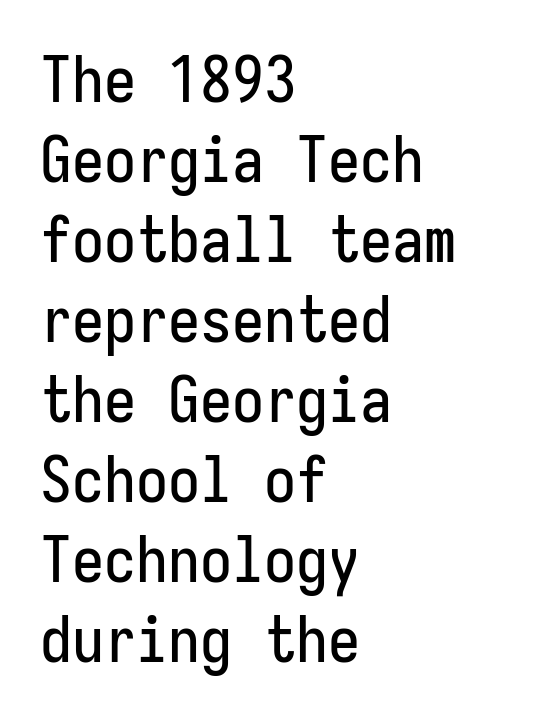
Check the space under the baseline: it is left empty. One-word summary of the alignment: left. This rendering leaves character spacing at its baseline value. These lines are composed in type without serifs. These lines are rendered in a fixed-pitch font.
